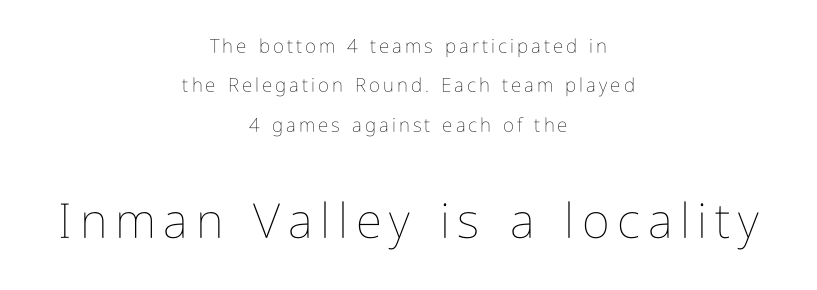
Do the characters align in a grid? No, the font is proportional. Vertically, the passage feels expansive, rows floating well apart. The weight tops out at a normal text grade. Whoever set this made the second block the dominant, larger element. The passage is arranged like a title page — every line centered. This is roman type, the default non-slanted kind.
